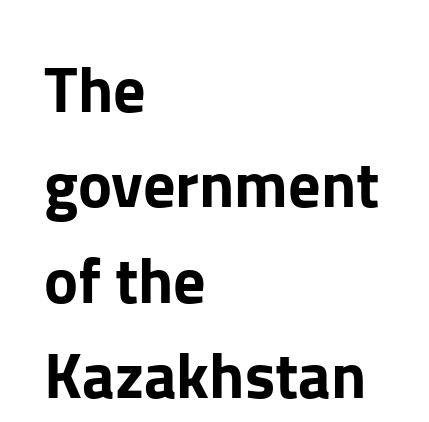
Q: Is the text italic (slanted)? A: No, it is upright.
Q: Is the typeface a serif or a sans-serif typeface? A: Sans-serif.
Q: Is the text underlined? A: No.
Q: How is the paragraph aligned? A: Left-aligned.
Q: Is the spacing between letters normal or unusually wide? A: Normal.
Q: Is the spacing between lines tight, normal or loose? A: Normal.
Q: Width (condensed, normal, or wide)? A: Normal.
Q: Stroke contrast? A: Low.
Q: x-height? A: Medium.
Q: Monospaced? A: No.
